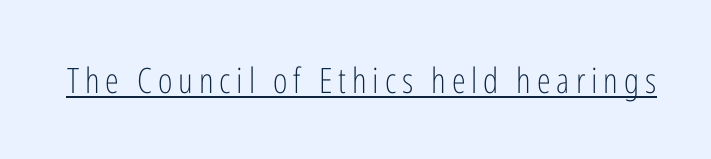
The image shows 35 px light, condensed sans-serif type, upright; set underlined; low stroke contrast and a medium x-height.
